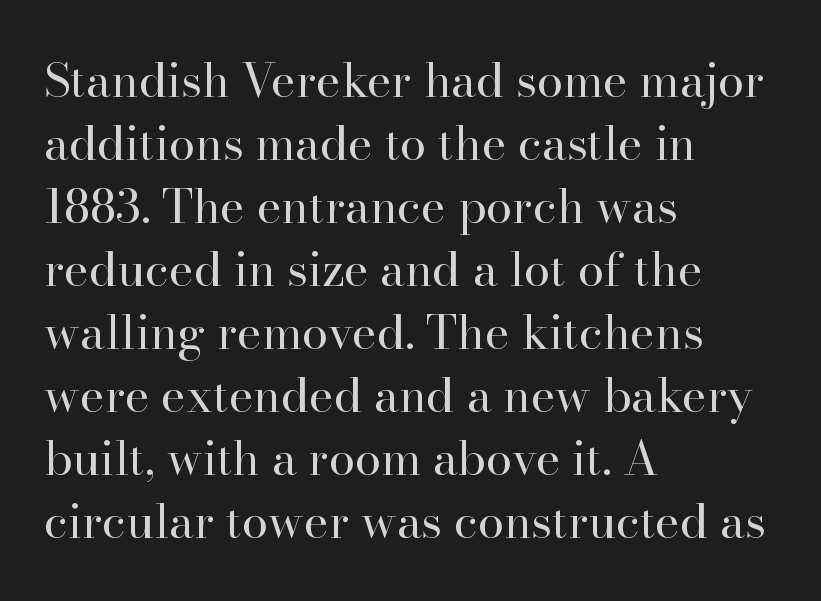
The image shows 47 px regular-weight serif type, upright; set left-aligned, normal line spacing (1.34x), normal letter spacing, not underlined; high stroke contrast and a small x-height.
